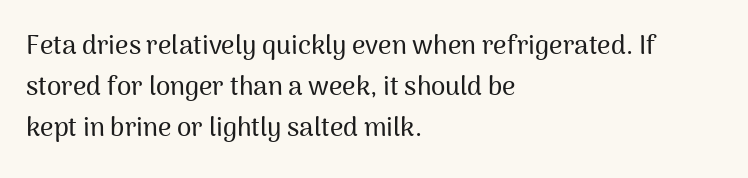
Descenders hang freely into open space. The font's upright variant was chosen for this text. Alignment: flush left. Leading: standard. The letterforms sit shoulder to shoulder at normal distance.
